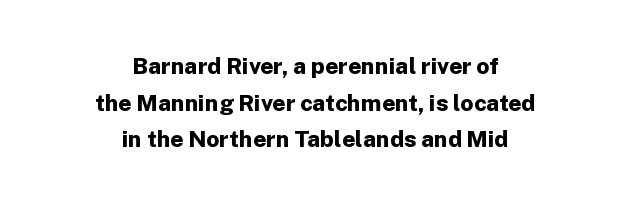
Inter-character spacing is left at the font's built-in metrics. The passage is arranged like a title page — every line centered. Descenders hang freely into open space. The strokes are fattened all the way to bold.
